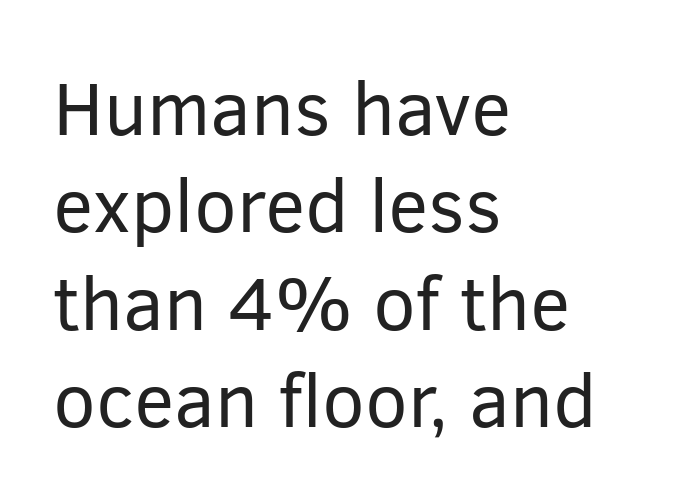
This rendering employs a face without finishing strokes, i.e., a sans-serif. The zone under the glyphs is completely vacant. The typesetter chose a ragged-right arrangement here. Stems and bowls with no extra thickness — not bold. The passage shown is typed in a proportional face where columns would drift. A roman cut, with each character standing at attention.
